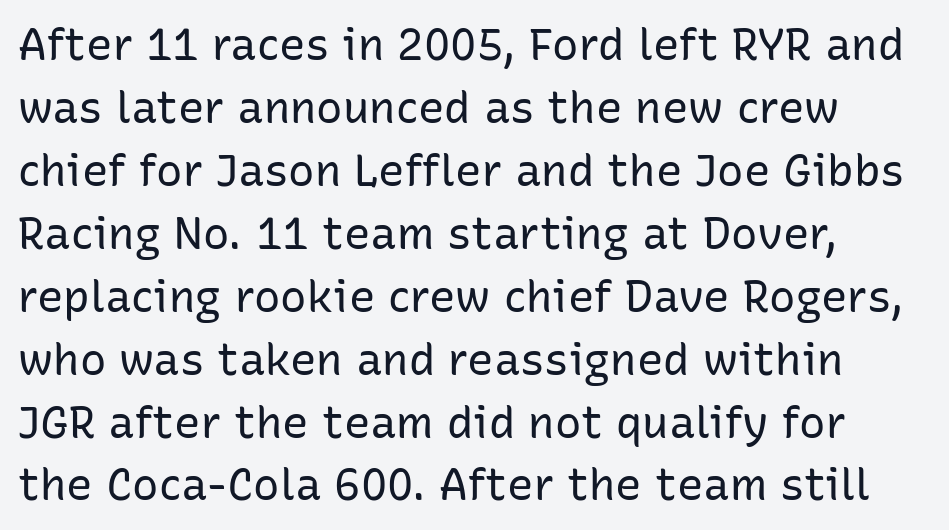
{"serif": "no", "italic": "no", "bold": "no", "weight": "regular", "width": "normal", "stroke_contrast": "low", "x_height": "medium", "monospaced": "no", "underline": "no", "align": "left", "line_spacing": "normal", "line_spacing_ratio": 1.43, "letter_spacing": "normal", "letter_spacing_em": 0.0, "glyph_px": 44}
